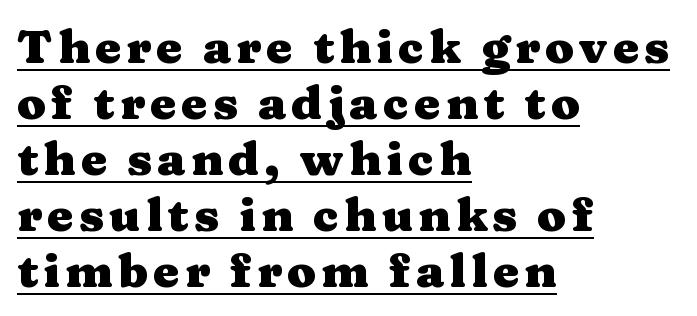
The letters advance in unequal steps, a hallmark of proportional type. A typesetter would label this face a serif. The string is rendered with underlining switched on. Characters remain perfectly vertical along every line.
